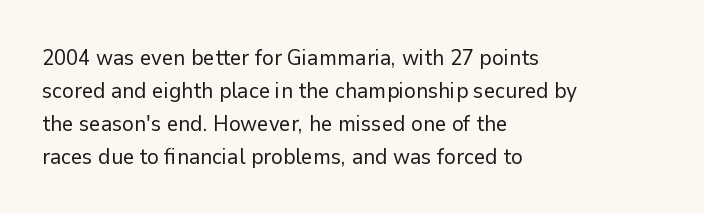
In terms of leading, this rendering sits right in the middle. Quick note: not italic, upright. Stems here are at most as thick as an everyday book face. Letter spacing: default.
